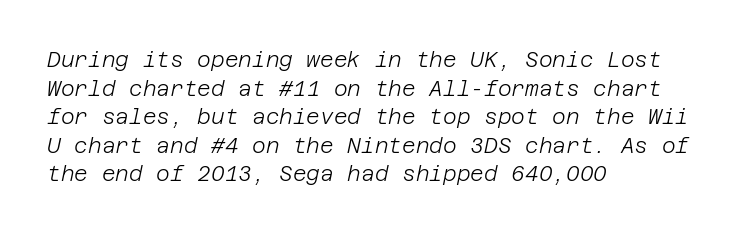
{"italic": "yes", "lean": "right", "slant_degrees": 12, "bold": "no", "underline": "no", "align": "left", "line_spacing": "normal", "line_spacing_ratio": 1.36, "letter_spacing": "normal", "letter_spacing_em": 0.0, "glyph_px": 21}
